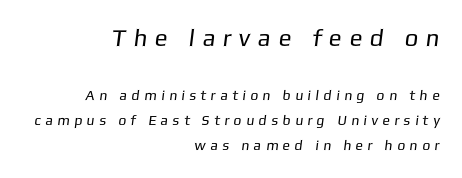
The image shows 24 px text type; set right-aligned, line spacing 1.81x, unusually wide letter spacing (+0.32 em), not underlined; the first (top) block is 1.71x larger.
